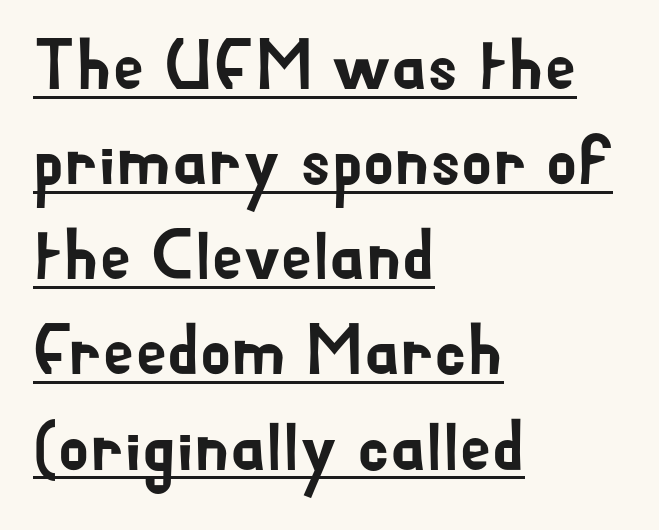
{"serif": "no", "italic": "no", "width": "normal", "stroke_contrast": "low", "x_height": "small", "monospaced": "no", "underline": "yes", "align": "left", "line_spacing": "normal", "line_spacing_ratio": 1.34, "letter_spacing": "normal", "letter_spacing_em": 0.0, "glyph_px": 71}
